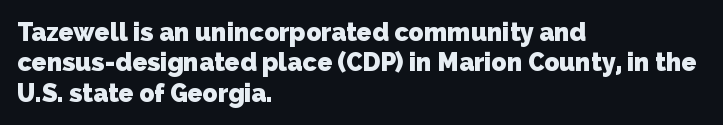
The image shows 25 px bold type; set left-aligned, line spacing 1.22x, normal letter spacing, not underlined.
